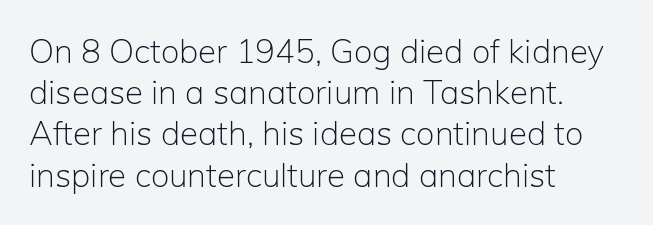
The image shows 33 px light sans-serif type, upright; set left-aligned, normal line spacing (1.25x), normal letter spacing, not underlined; low stroke contrast and a medium x-height.
